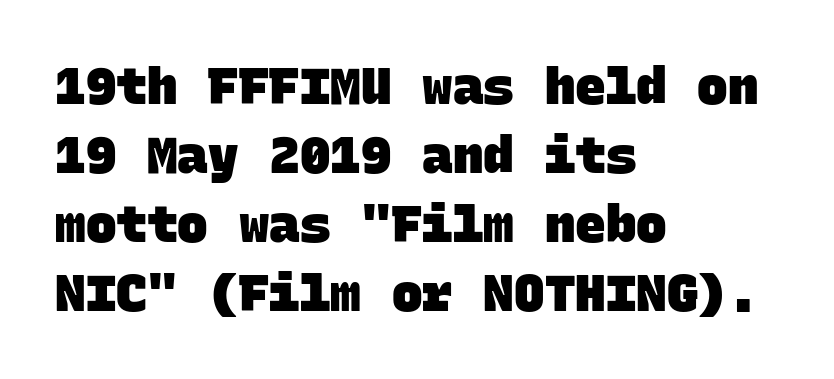
Each letter's strokes conclude bluntly, with no projecting serifs. What stands out about the letter spacing? Nothing — it is the standard amount. The face used here is monospaced, like something from a code editor. Line spacing here is normal. This rendering features lettering with no underline.
